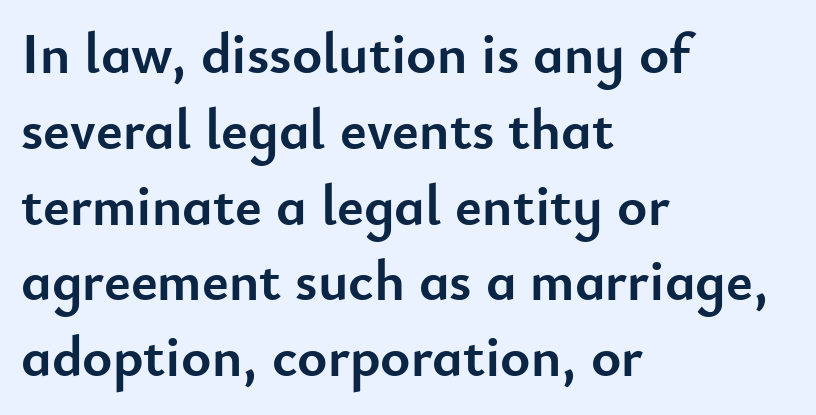
Tracking value appears to be zero — textbook default spacing. Underline: absent. Students, this is bold: see how much ink each stroke carries. Does the type have serifs? No, each stem ends abruptly. Where is the straight margin? On the left.
